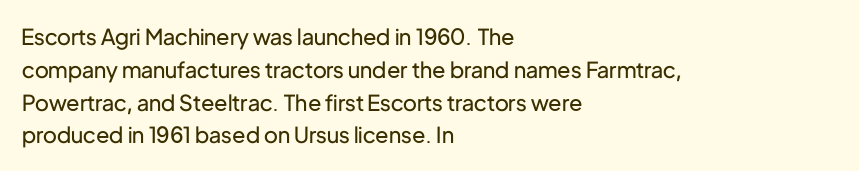
Q: Is the text bold? A: No.
Q: Is the text italic (slanted)? A: No, it is upright.
Q: Is the text underlined? A: No.
Q: How is the paragraph aligned? A: Left-aligned.
Q: Is the spacing between letters normal or unusually wide? A: Normal.
Q: Is the spacing between lines tight, normal or loose? A: Normal.
